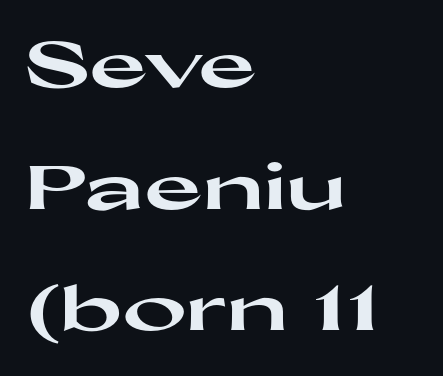
Spacing between characters is what you'd get straight out of the box. Ordinary non-slanted type is in use. Compared with typical paragraphs, the rows here are farther apart. A typesetter would label this face a sans.
